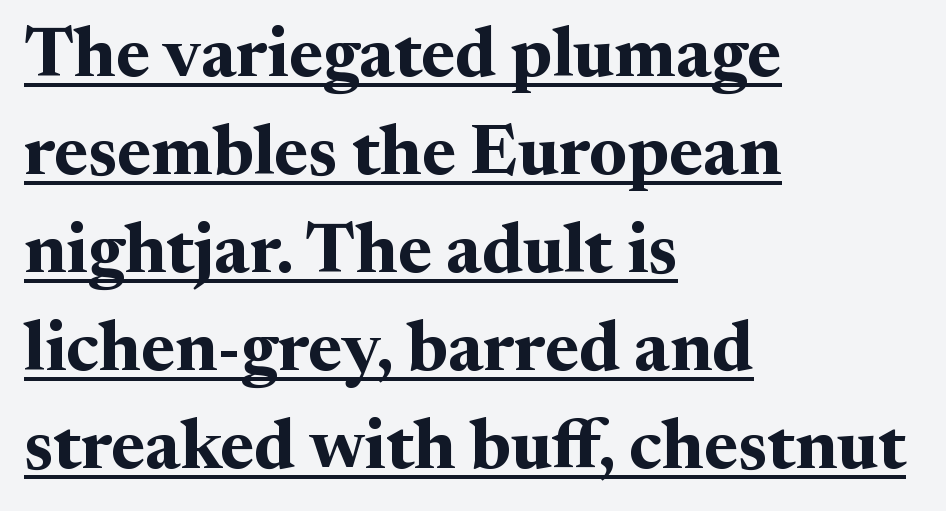
The image shows 70 px bold serif type, upright; set left-aligned, normal line spacing (1.4x), normal letter spacing, underlined; medium stroke contrast and a medium x-height.
